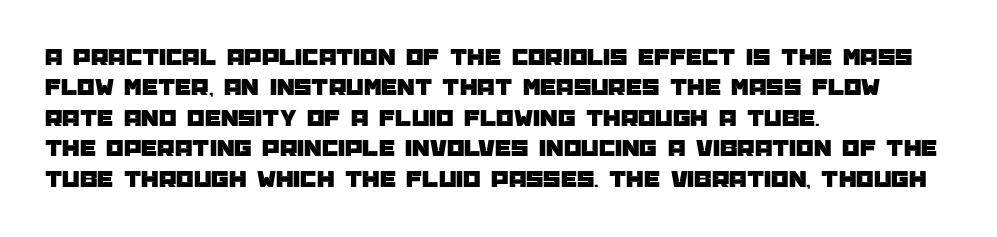
The typography opts for an upright posture over an oblique one. The letterforms sit shoulder to shoulder at normal distance. Compared with a centered layout, this one pins lines to the left instead. Descenders are the only things crossing below the line.
